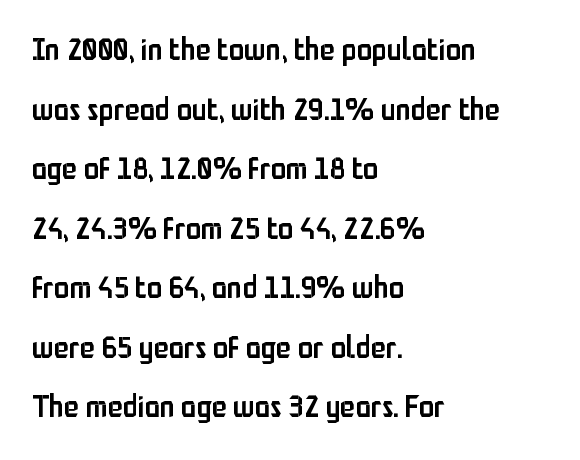
Anything drawn beneath the words? Only blank space. A fair bit of extra ink — the face is semibold, not bold. The passage shown is typed in a proportional face where columns would drift. Does the copy run flush right? No — it runs flush left.
